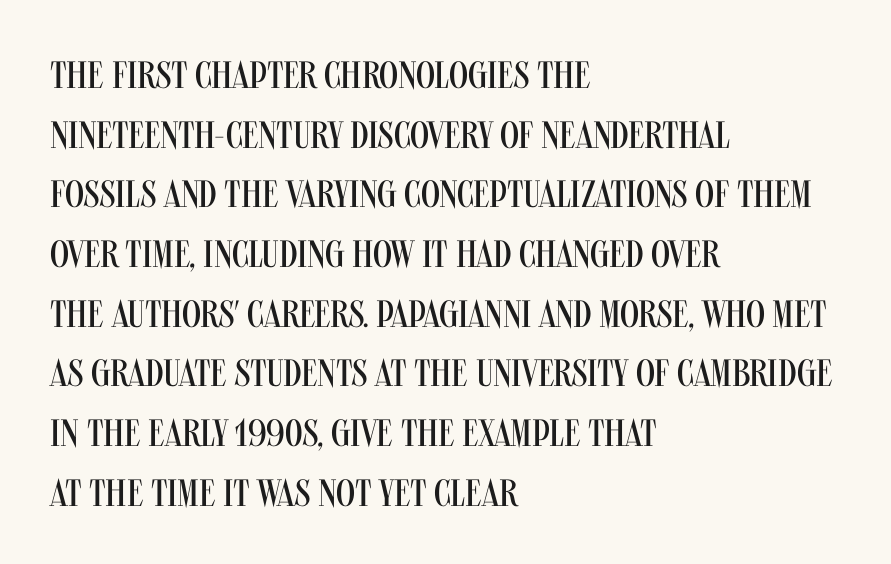
Q: Is the text bold? A: No.
Q: Is the text italic (slanted)? A: No, it is upright.
Q: Is the typeface a serif or a sans-serif typeface? A: Sans-serif.
Q: Is the text underlined? A: No.
Q: How is the paragraph aligned? A: Left-aligned.
Q: Is the spacing between letters normal or unusually wide? A: Normal.
Q: Is the spacing between lines tight, normal or loose? A: Normal.
Q: Width (condensed, normal, or wide)? A: Condensed.
Q: Stroke contrast? A: Medium.
Q: x-height? A: Large.
Q: Monospaced? A: No.
